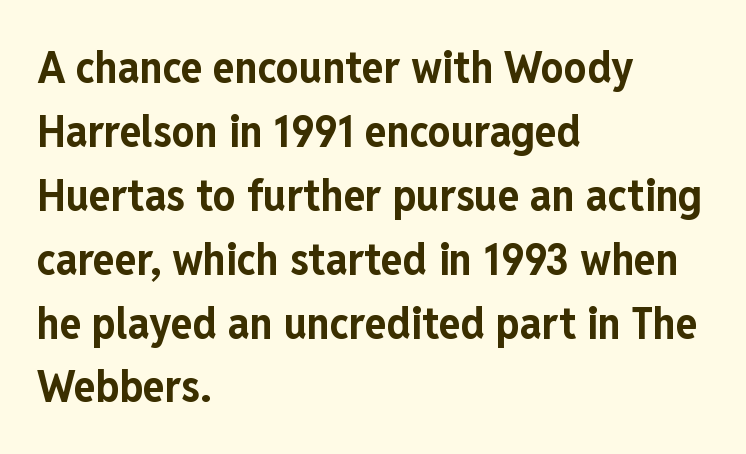
Its strokes are broad and dark, the hallmark of bold type. The strip under each line holds only bare page. Baseline-to-baseline distance is the conventional proportion of letter height. Every character sits straight up, as roman type does.
